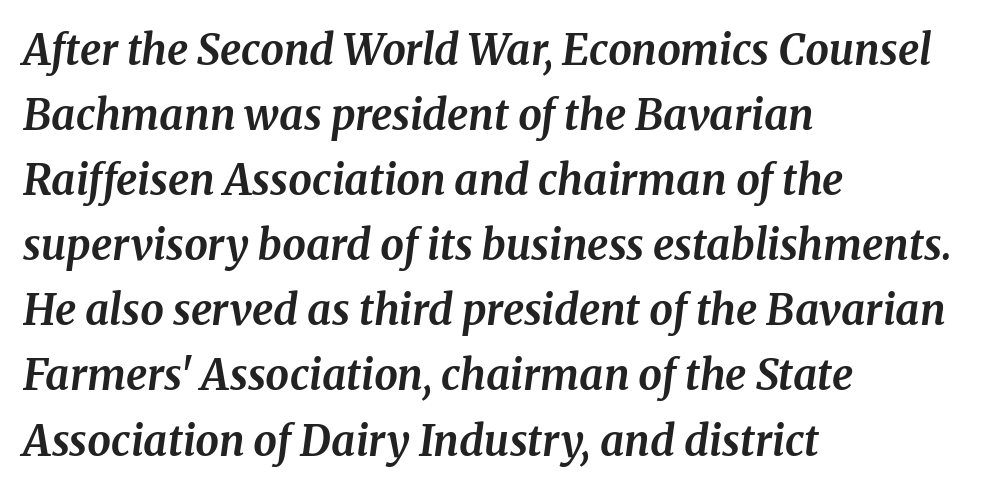
These lines are rendered in a variable-pitch font. I'd describe the lettering as bold — thick and assertive. In terms of letterform style, serifs are clearly present. Where is the straight margin? On the left.
